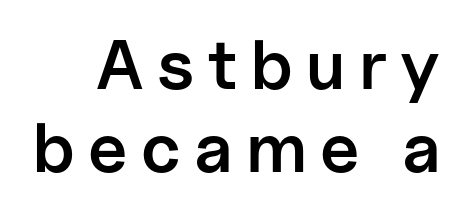
Vertical strokes here are truly vertical. Students, this is semibold: more ink than regular, less than bold. Character widths vary here, with narrow letters taking less room than wide ones. These lines are composed in type without serifs. The words here are not underlined.
